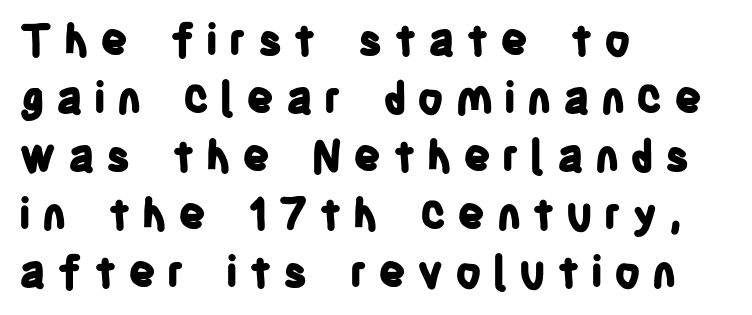
{"serif": "no", "italic": "no", "bold": "yes", "weight": "bold", "width": "condensed", "stroke_contrast": "low", "x_height": "large", "monospaced": "no", "underline": "no", "align": "left", "line_spacing": "normal", "line_spacing_ratio": 1.35, "letter_spacing": "wide", "letter_spacing_em": 0.26, "glyph_px": 43}
